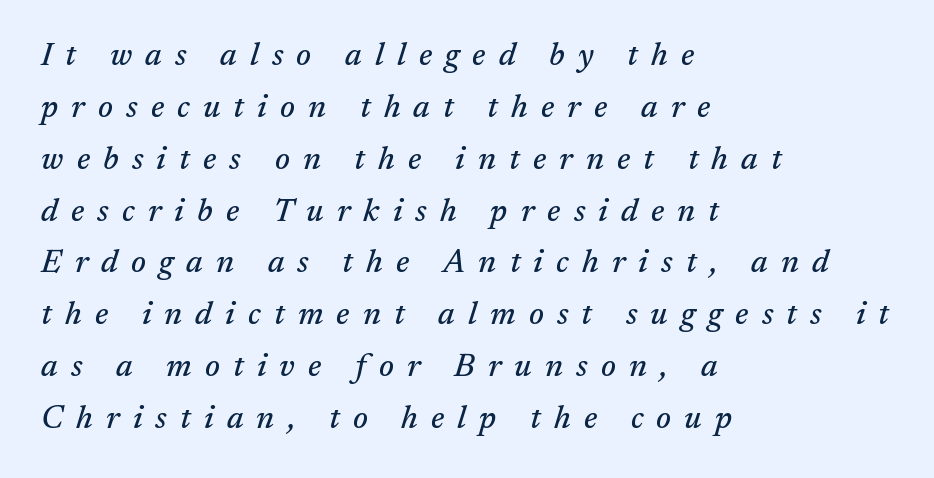
{"serif": "yes", "italic": "yes", "lean": "right", "slant_degrees": 17, "width": "normal", "stroke_contrast": "medium", "x_height": "medium", "monospaced": "no", "underline": "no", "align": "left", "line_spacing": "normal", "line_spacing_ratio": 1.62, "letter_spacing": "wide", "letter_spacing_em": 0.41, "glyph_px": 32}
